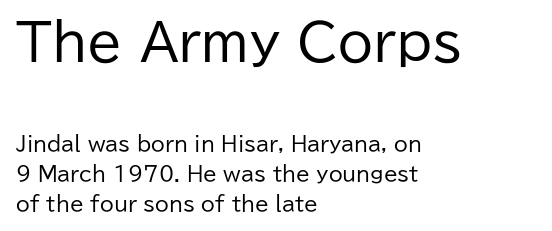
{"serif": "no", "italic": "no", "bold": "no", "weight": "regular", "width": "normal", "stroke_contrast": "low", "x_height": "medium", "monospaced": "no", "underline": "no", "align": "left", "line_spacing": "normal", "line_spacing_ratio": 1.5, "letter_spacing": "normal", "letter_spacing_em": 0.0, "larger_block": "first", "size_ratio": 2.55, "glyph_px": 51}
